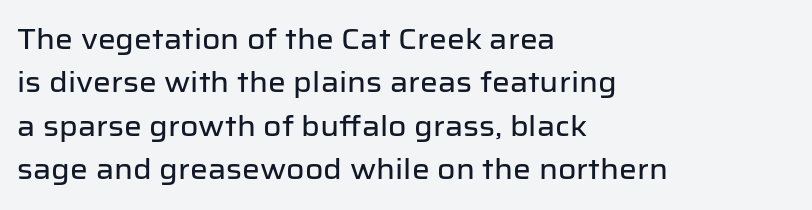
The image shows 28 px sans-serif type, upright; set left-aligned, normal line spacing (1.55x), normal letter spacing, not underlined; low stroke contrast and a medium x-height.
